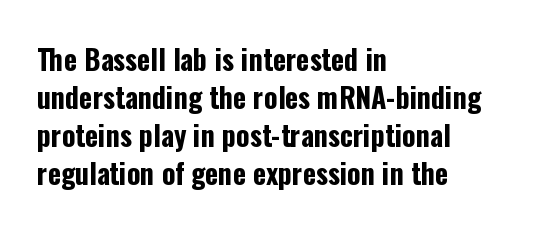
The image shows 28 px bold, condensed sans-serif type, upright; set left-aligned, normal line spacing (1.36x), normal letter spacing, not underlined; low stroke contrast and a medium x-height.
